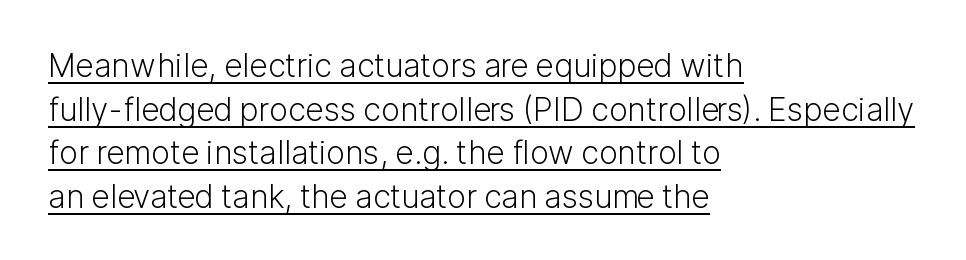
These lines are composed in type without serifs. Italic: no, the glyphs are upright roman. Do the characters align in a grid? No, the font is proportional. Each stroke keeps to a modest, everyday thickness or less. Layout note: lines flush left. Regular leading.
